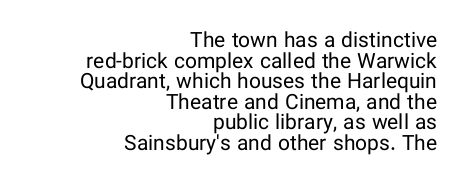
Q: Is the text bold? A: No.
Q: Is the text italic (slanted)? A: No, it is upright.
Q: Is the text underlined? A: No.
Q: How is the paragraph aligned? A: Right-aligned.
Q: Is the spacing between letters normal or unusually wide? A: Normal.
Q: Is the spacing between lines tight, normal or loose? A: Tight.
